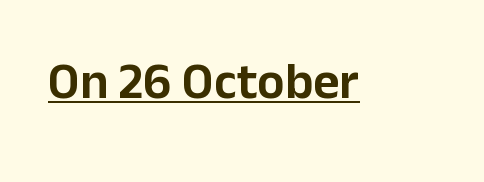
Q: Is the text italic (slanted)? A: No, it is upright.
Q: Is the typeface a serif or a sans-serif typeface? A: Sans-serif.
Q: Is the text underlined? A: Yes.
Q: Is the spacing between letters normal or unusually wide? A: Normal.
Q: Width (condensed, normal, or wide)? A: Normal.
Q: Stroke contrast? A: Low.
Q: x-height? A: Medium.
Q: Monospaced? A: No.
